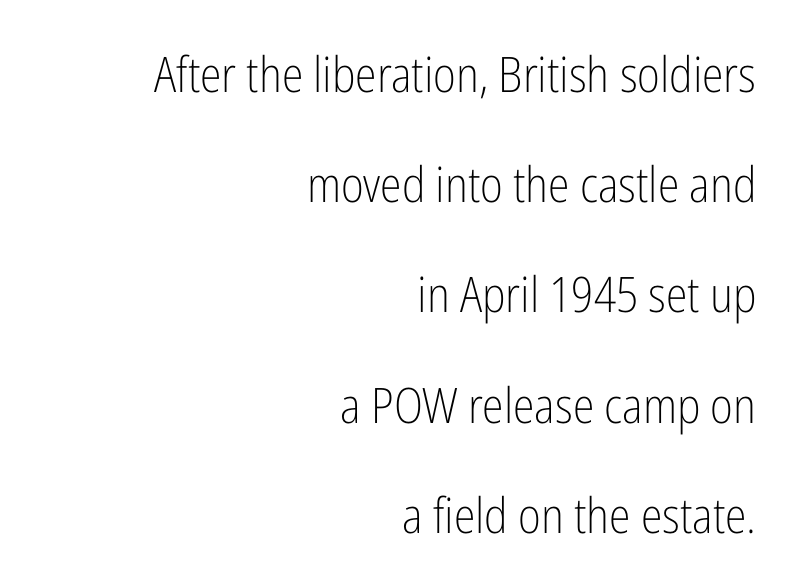
The image shows 49 px light, condensed sans-serif type, upright; set right-aligned, loose line spacing (2.25x), normal letter spacing, not underlined; low stroke contrast and a medium x-height.
